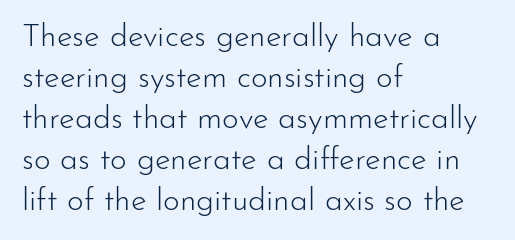
{"serif": "no", "italic": "no", "bold": "no", "weight": "light", "width": "normal", "stroke_contrast": "low", "x_height": "small", "monospaced": "no", "underline": "no", "align": "left", "line_spacing": "normal", "line_spacing_ratio": 1.28, "letter_spacing": "normal", "letter_spacing_em": 0.0, "glyph_px": 32}
